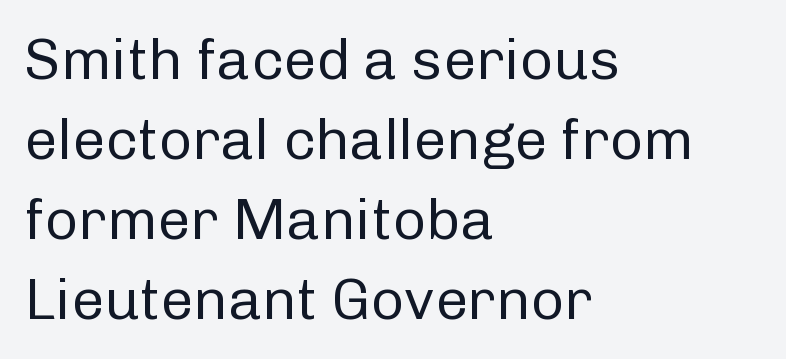
Q: Is the text bold? A: No.
Q: Is the text italic (slanted)? A: No, it is upright.
Q: Is the typeface a serif or a sans-serif typeface? A: Sans-serif.
Q: Is the text underlined? A: No.
Q: How is the paragraph aligned? A: Left-aligned.
Q: Is the spacing between letters normal or unusually wide? A: Normal.
Q: Is the spacing between lines tight, normal or loose? A: Normal.
Q: Width (condensed, normal, or wide)? A: Normal.
Q: Stroke contrast? A: Low.
Q: x-height? A: Medium.
Q: Monospaced? A: No.
